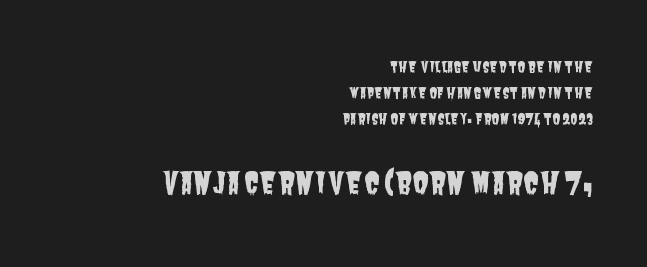
Q: Is the typeface a serif or a sans-serif typeface? A: Sans-serif.
Q: Is the text underlined? A: No.
Q: How is the paragraph aligned? A: Right-aligned.
Q: Is the spacing between letters normal or unusually wide? A: Normal.
Q: Which block of text is set in a larger size, the first (top) or the second (bottom)? A: The second (bottom) one.
Q: Width (condensed, normal, or wide)? A: Condensed.
Q: Stroke contrast? A: Low.
Q: x-height? A: Large.
Q: Monospaced? A: No.
